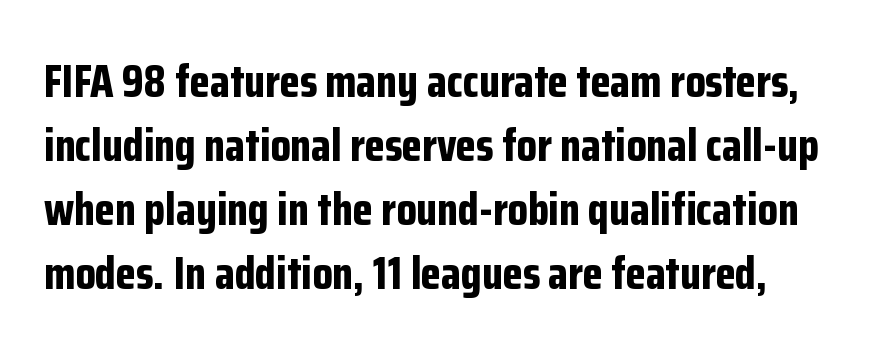
Q: Is the text bold? A: Yes.
Q: Is the text italic (slanted)? A: No, it is upright.
Q: Is the typeface a serif or a sans-serif typeface? A: Sans-serif.
Q: Is the text underlined? A: No.
Q: Is the spacing between letters normal or unusually wide? A: Normal.
Q: Is the spacing between lines tight, normal or loose? A: Normal.
Q: Width (condensed, normal, or wide)? A: Condensed.
Q: Stroke contrast? A: Low.
Q: x-height? A: Medium.
Q: Monospaced? A: No.
